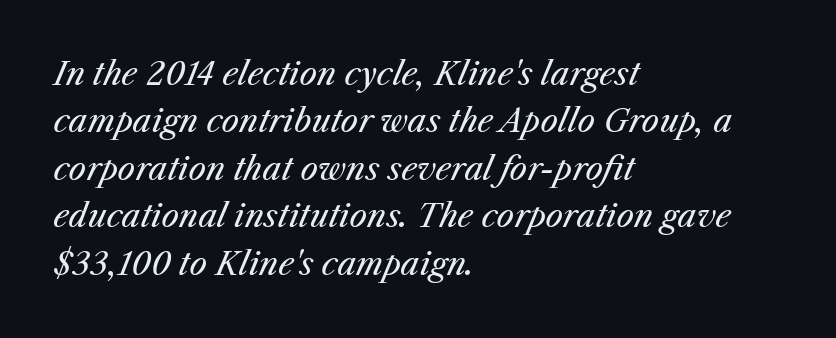
Q: Is the text bold? A: No.
Q: Is the text italic (slanted)? A: Yes, it leans right by about 25 degrees.
Q: Is the text underlined? A: No.
Q: How is the paragraph aligned? A: Left-aligned.
Q: Is the spacing between letters normal or unusually wide? A: Normal.
Q: Is the spacing between lines tight, normal or loose? A: Normal.
Q: Width (condensed, normal, or wide)? A: Normal.
Q: Stroke contrast? A: Medium.
Q: x-height? A: Medium.
Q: Monospaced? A: No.
